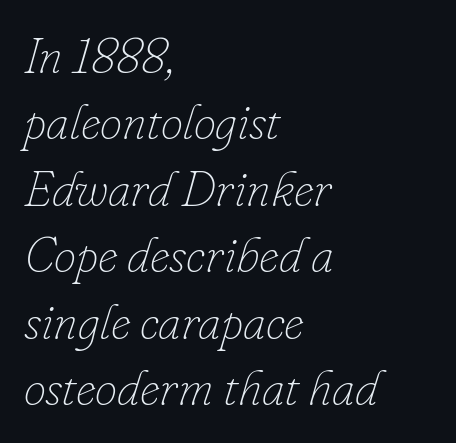
{"italic": "yes", "lean": "right", "slant_degrees": 16, "bold": "no", "weight": "thin", "width": "normal", "stroke_contrast": "low", "x_height": "small", "monospaced": "no", "underline": "no", "align": "left", "line_spacing": "normal", "line_spacing_ratio": 1.33, "letter_spacing": "normal", "letter_spacing_em": 0.0, "glyph_px": 50}
